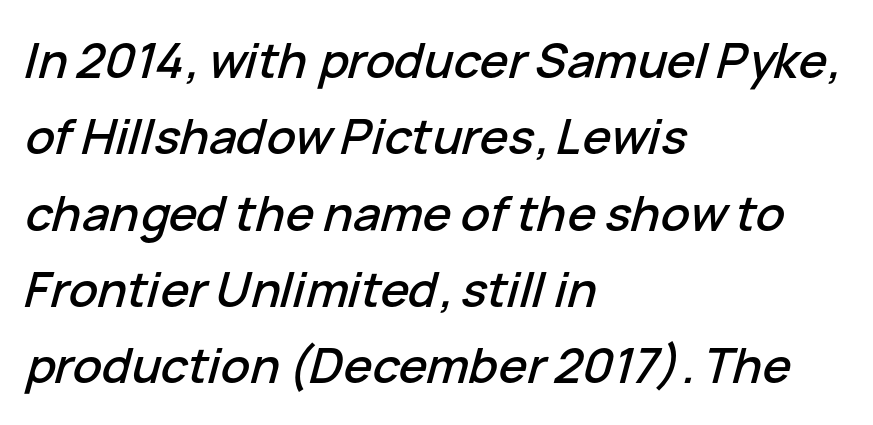
The image shows 48 px text type, italic (leaning right); set left-aligned, normal line spacing (1.59x), normal letter spacing, not underlined; low stroke contrast and a medium x-height.
